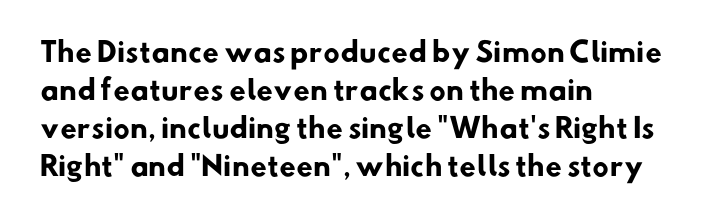
Beneath every word, the page is bare. Short note: letters normally spaced. Does the leading feel generous? No, just average. Alignment: flush left.
